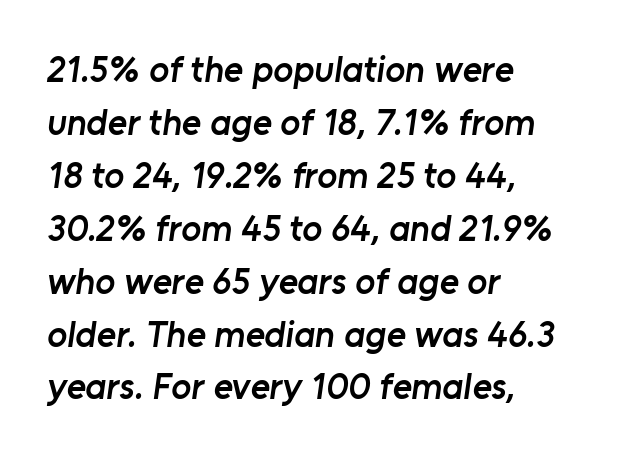
Proportional: the letters do not fall into vertical columns. A typesetter would call this leading conventional body-copy spacing. Stems and bowls a touch heavier than normal — semibold. The face used here is rendered with its standard letterfit. Stroke terminals: plain, sans-serif.
